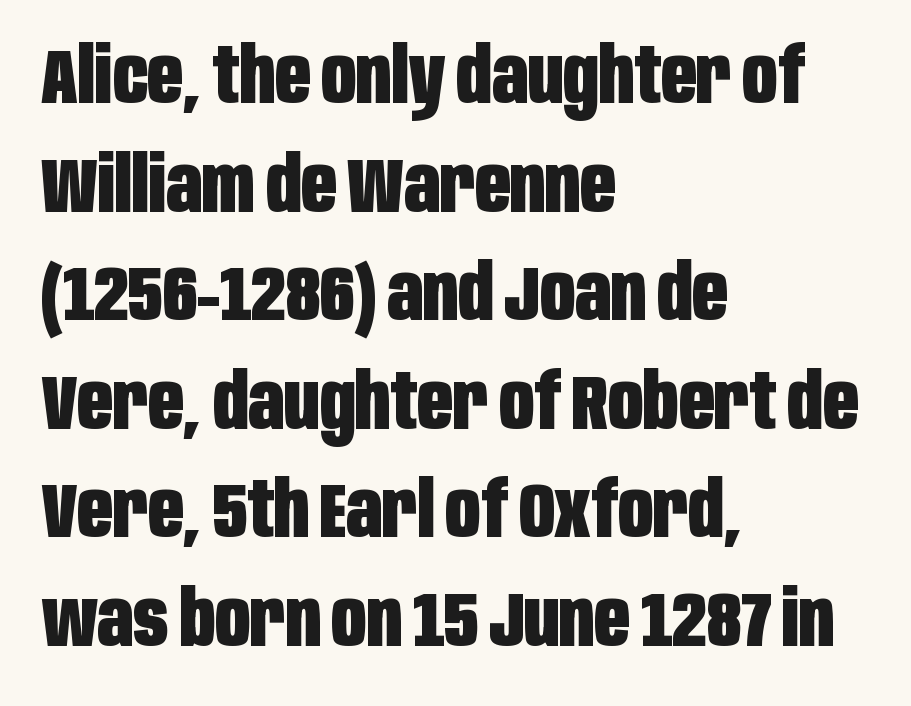
Q: Is the text bold? A: Yes.
Q: Is the text italic (slanted)? A: No, it is upright.
Q: Is the typeface a serif or a sans-serif typeface? A: Sans-serif.
Q: Is the text underlined? A: No.
Q: How is the paragraph aligned? A: Left-aligned.
Q: Is the spacing between letters normal or unusually wide? A: Normal.
Q: Is the spacing between lines tight, normal or loose? A: Normal.
Q: Width (condensed, normal, or wide)? A: Condensed.
Q: Stroke contrast? A: Low.
Q: x-height? A: Large.
Q: Monospaced? A: No.
